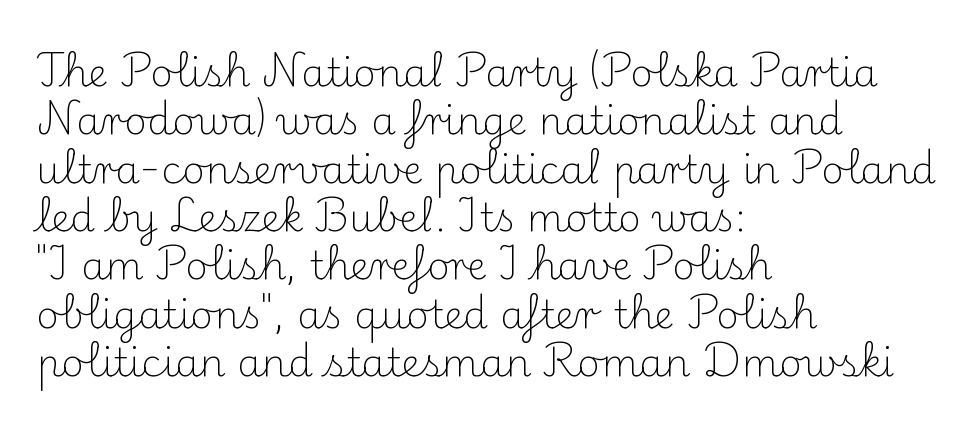
{"serif": "yes", "italic": "no", "bold": "no", "weight": "light", "width": "normal", "stroke_contrast": "medium", "x_height": "small", "monospaced": "no", "underline": "no", "align": "left", "line_spacing_ratio": 1.24, "letter_spacing": "normal", "letter_spacing_em": 0.0, "glyph_px": 39}
